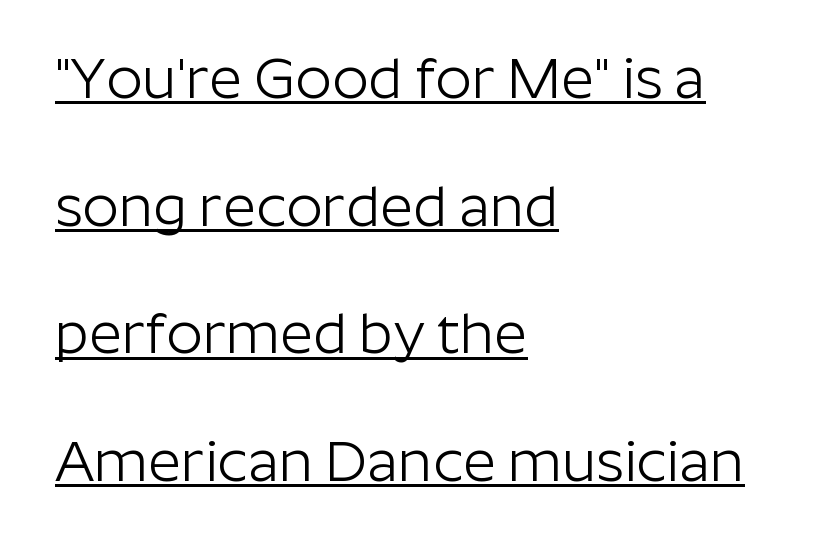
The image shows 57 px light sans-serif type, upright; set left-aligned, loose line spacing (2.24x), normal letter spacing, underlined; low stroke contrast and a medium x-height.
